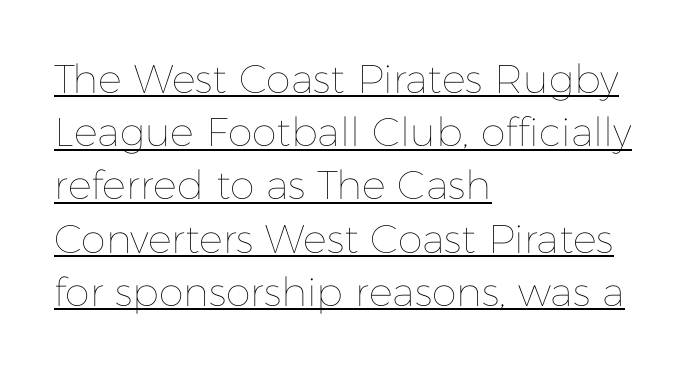
{"italic": "no", "bold": "no", "weight": "thin", "width": "normal", "stroke_contrast": "low", "x_height": "medium", "monospaced": "no", "underline": "yes", "align": "left", "line_spacing": "normal", "line_spacing_ratio": 1.33, "letter_spacing": "normal", "letter_spacing_em": 0.0, "glyph_px": 40}
